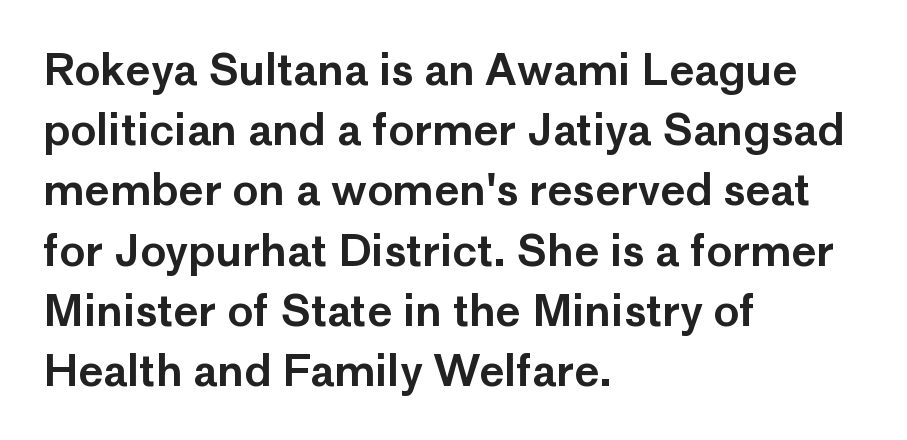
{"serif": "no", "italic": "no", "width": "normal", "stroke_contrast": "low", "x_height": "medium", "monospaced": "no", "underline": "no", "align": "left", "line_spacing": "normal", "line_spacing_ratio": 1.4, "letter_spacing": "normal", "letter_spacing_em": 0.0, "glyph_px": 43}
